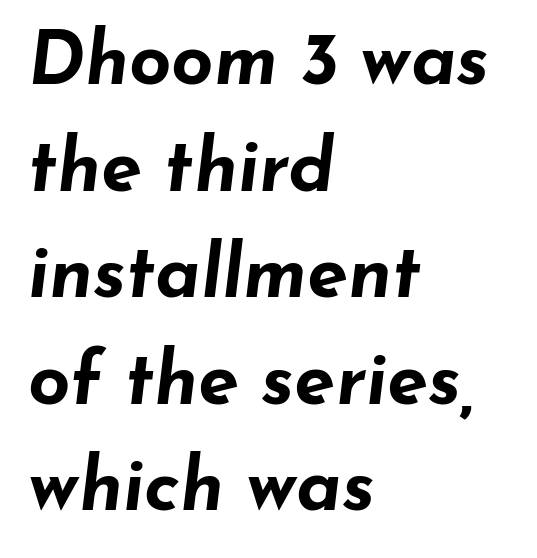
Does extra space separate the letters? No, they use regular spacing. What's the leading like? Ordinary, nothing unusual. Plenty of ink on the page — the face is bold. Lines of text with bare space underneath.
